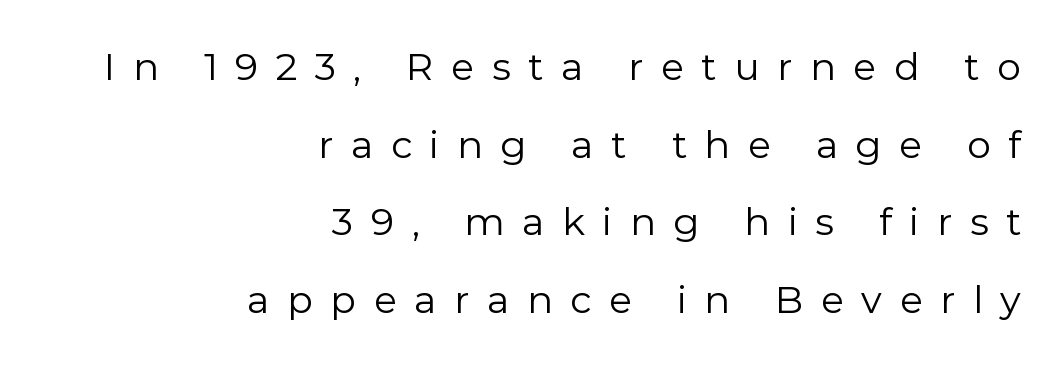
{"serif": "no", "italic": "no", "bold": "no", "weight": "regular", "width": "normal", "stroke_contrast": "low", "x_height": "medium", "monospaced": "no", "underline": "no", "align": "right", "line_spacing": "loose", "line_spacing_ratio": 2.04, "letter_spacing": "wide", "letter_spacing_em": 0.46, "glyph_px": 38}
